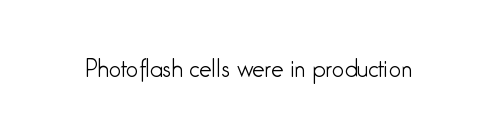
The space directly below the letters is spotless. Quick note: not italic, upright. The line texture is even and compact thanks to regular tracking. These glyphs show unthickened strokes, regular width or finer.
